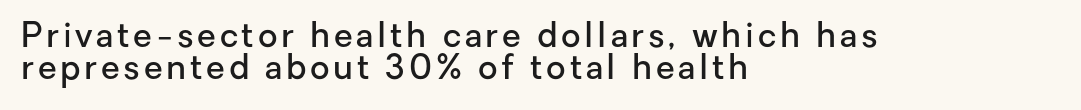
{"serif": "no", "italic": "no", "bold": "semi", "weight": "semibold", "width": "normal", "stroke_contrast": "low", "x_height": "medium", "monospaced": "no", "underline": "no", "align": "left", "line_spacing": "tight", "line_spacing_ratio": 0.95, "glyph_px": 34}
